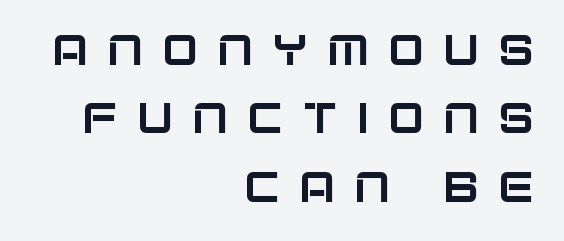
{"serif": "no", "italic": "no", "width": "normal", "stroke_contrast": "low", "x_height": "large", "monospaced": "no", "underline": "no", "align": "right", "line_spacing": "normal", "line_spacing_ratio": 1.59, "letter_spacing": "wide", "letter_spacing_em": 0.44, "glyph_px": 43}
